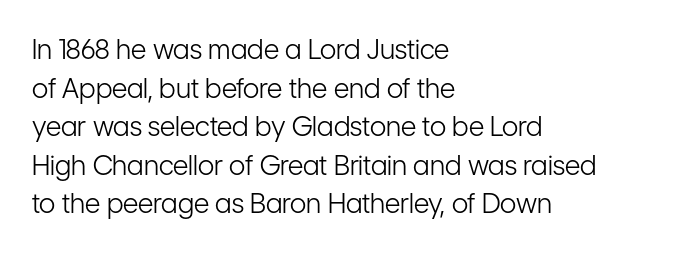
Stroke thickness stays within the range of a standard reading face or lighter. Notice how descenders clear the ascenders below comfortably — that's standard leading. There is no visible air inserted between adjacent glyphs. Casual observation: everything's shoved over to the left. The specimen omits any rule beneath the text block's lines. The letters stand straight up with perfectly vertical stems.
